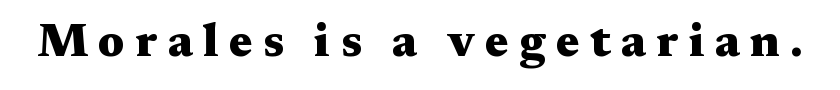
{"serif": "yes", "italic": "no", "bold": "yes", "weight": "heavy", "width": "wide", "stroke_contrast": "medium", "x_height": "medium", "monospaced": "no", "underline": "no", "letter_spacing": "wide", "letter_spacing_em": 0.22, "glyph_px": 47}
